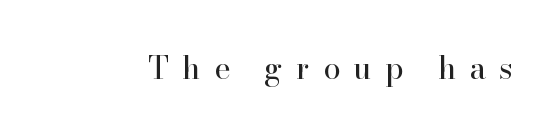
This is serif lettering, the kind often seen in printed books. Descenders hang freely into open space. A typesetter would call this proportional, since set widths differ per character. Unbolded letterforms with no extra heft. Does the lettering tilt? It doesn't — this is upright.
